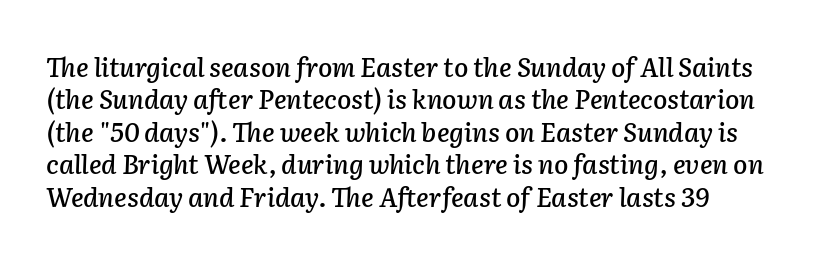
The image shows 26 px text type, italic (leaning right); set normal line spacing (1.25x), normal letter spacing, not underlined.
